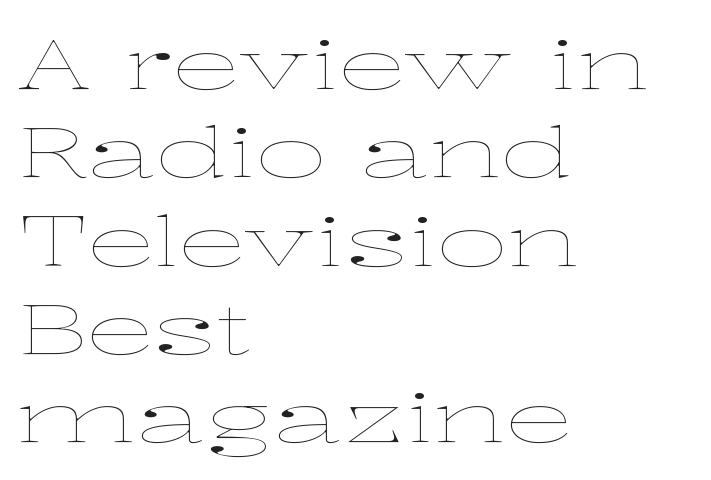
The image shows 69 px thin, wide type, upright; set left-aligned, normal line spacing (1.28x), normal letter spacing, not underlined; low stroke contrast and a medium x-height.
